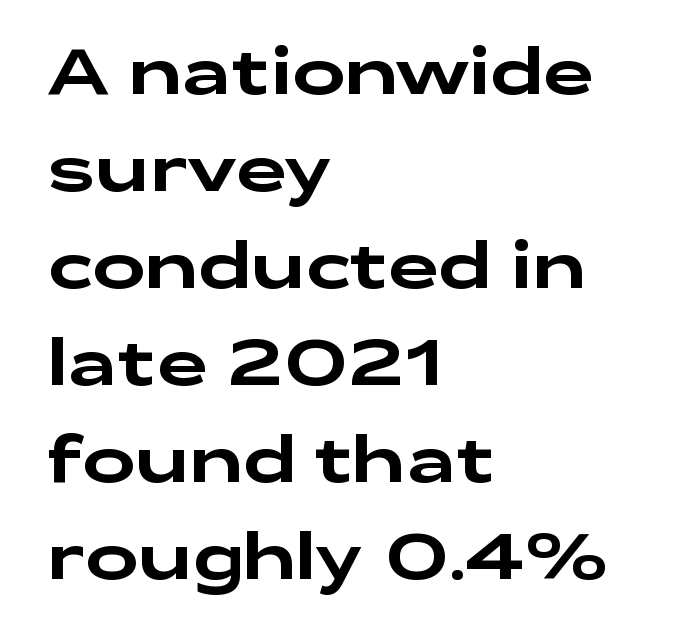
The image shows 63 px wide sans-serif type, upright; set left-aligned, normal line spacing (1.54x), normal letter spacing, not underlined; low stroke contrast and a medium x-height.
